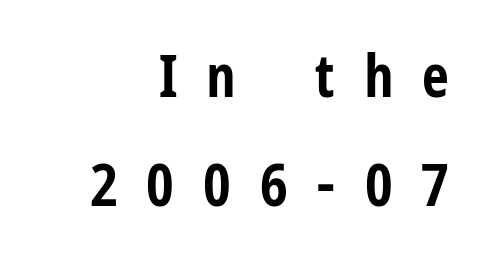
Q: Is the text bold? A: Yes.
Q: Is the text italic (slanted)? A: No, it is upright.
Q: Is the typeface a serif or a sans-serif typeface? A: Sans-serif.
Q: Is the text underlined? A: No.
Q: How is the paragraph aligned? A: Right-aligned.
Q: Is the spacing between letters normal or unusually wide? A: Unusually wide.
Q: Width (condensed, normal, or wide)? A: Condensed.
Q: Stroke contrast? A: Low.
Q: x-height? A: Medium.
Q: Monospaced? A: No.
